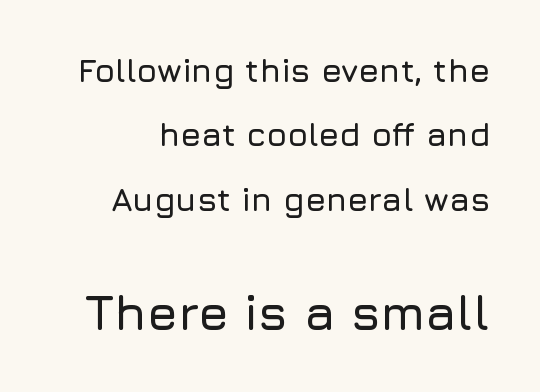
{"serif": "no", "italic": "no", "width": "normal", "stroke_contrast": "low", "x_height": "medium", "monospaced": "no", "underline": "no", "line_spacing": "loose", "line_spacing_ratio": 1.95, "letter_spacing": "normal", "letter_spacing_em": 0.0, "larger_block": "second", "size_ratio": 1.48, "glyph_px": 49}
